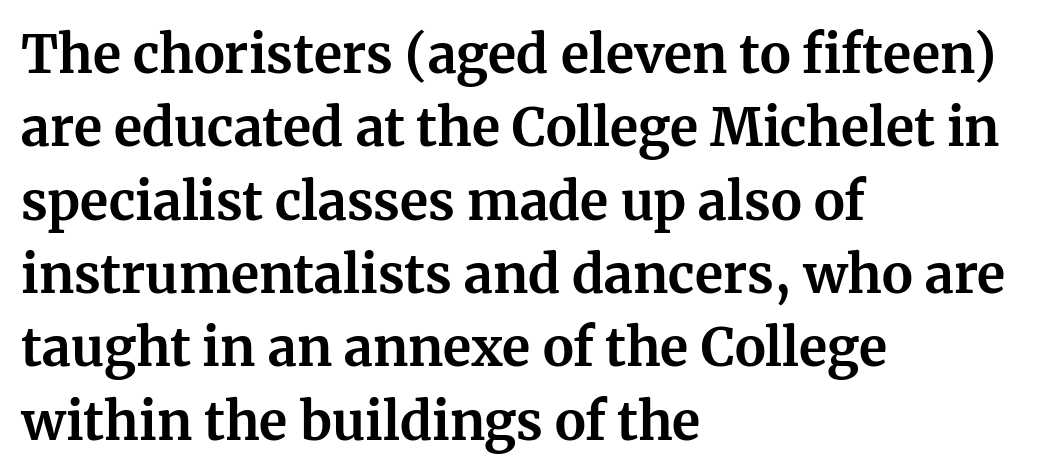
{"serif": "yes", "italic": "no", "bold": "yes", "weight": "bold", "width": "normal", "stroke_contrast": "medium", "x_height": "medium", "monospaced": "no", "underline": "no", "align": "left", "line_spacing": "normal", "line_spacing_ratio": 1.41, "letter_spacing": "normal", "letter_spacing_em": 0.0, "glyph_px": 52}
